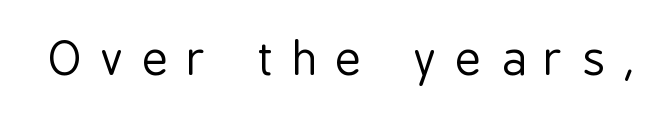
The image shows 45 px regular-weight, condensed sans-serif type, upright; set unusually wide letter spacing (+0.41 em), not underlined; low stroke contrast and a medium x-height.
